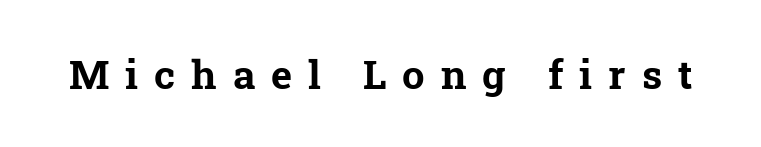
{"serif": "yes", "bold": "yes", "weight": "bold", "width": "normal", "stroke_contrast": "low", "x_height": "medium", "monospaced": "no", "underline": "no", "letter_spacing": "wide", "letter_spacing_em": 0.4, "glyph_px": 40}
